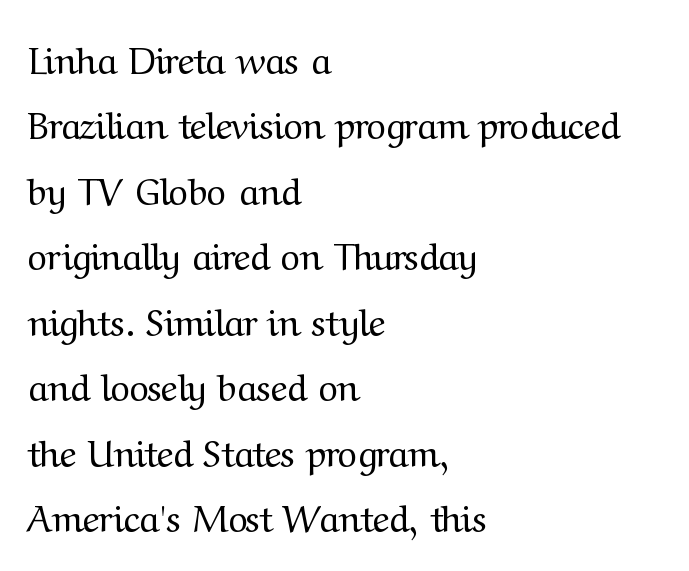
Short and long lines alike share a common starting point at left. It's the straight-up-and-down kind of type. You could not count columns in this text — the font is proportionally spaced. The foot of each line stays bare and open. No heavy texture on the line: the type isn't bold.
